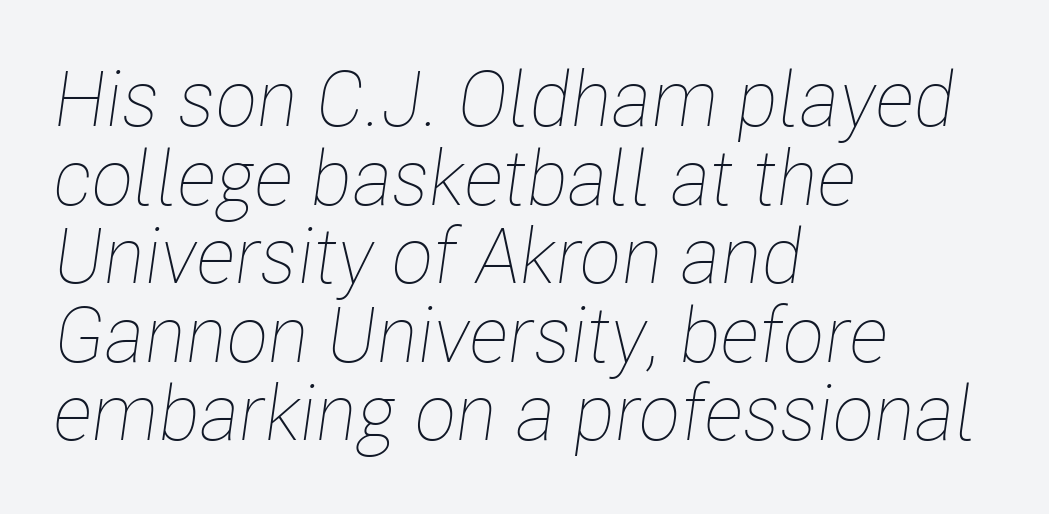
The image shows 77 px thin, condensed type, italic (leaning right); set left-aligned, tight line spacing (1.02x), normal letter spacing, not underlined; low stroke contrast and a medium x-height.
